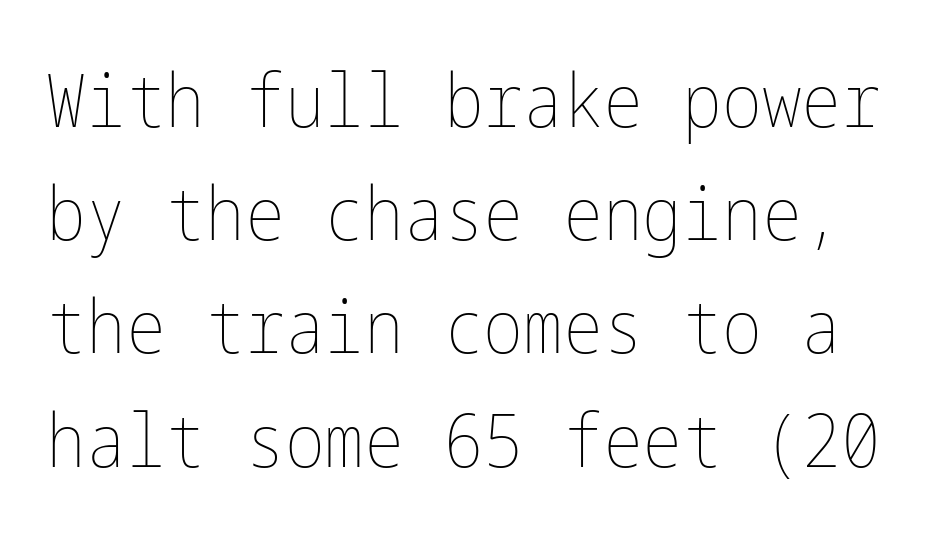
Glyph-to-glyph distance matches everyday printed text. Nope, not italic — everything's standing straight. Each row of text sits above clean, open space. The passage shown stacks its lines at a standard gap. Counters stay open thanks to moderate or lighter strokes.
